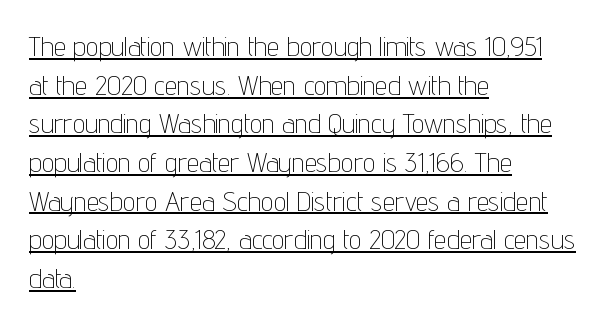
The image shows 28 px thin, condensed sans-serif type, upright; set left-aligned, normal line spacing (1.38x), normal letter spacing, underlined; low stroke contrast and a medium x-height.
